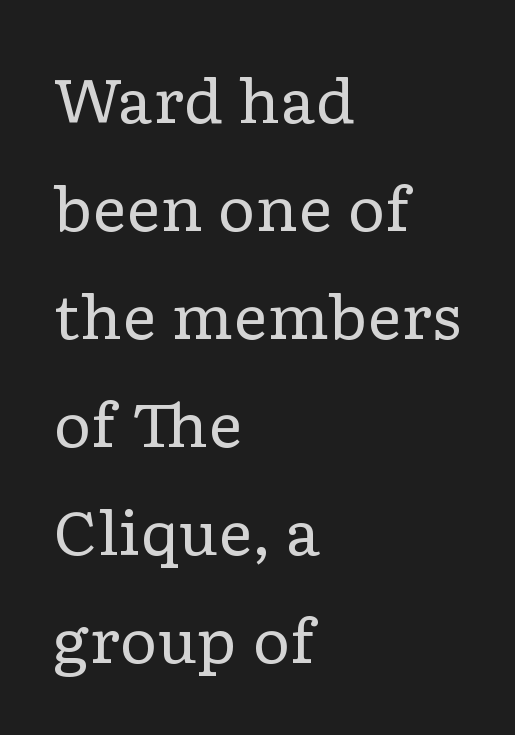
{"serif": "yes", "italic": "no", "bold": "no", "weight": "regular", "width": "wide", "stroke_contrast": "low", "x_height": "medium", "monospaced": "no", "underline": "no", "align": "left", "line_spacing_ratio": 1.83, "letter_spacing": "normal", "letter_spacing_em": 0.0, "glyph_px": 59}
